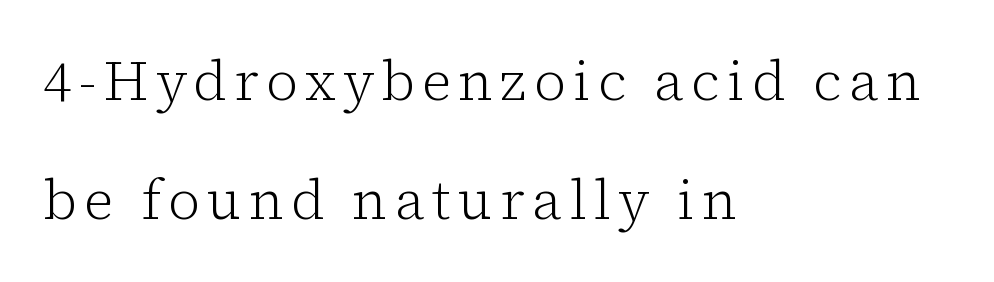
{"serif": "yes", "italic": "no", "bold": "no", "weight": "light", "width": "normal", "stroke_contrast": "low", "x_height": "medium", "monospaced": "no", "underline": "no", "align": "left", "line_spacing": "loose", "line_spacing_ratio": 2.17, "glyph_px": 55}
